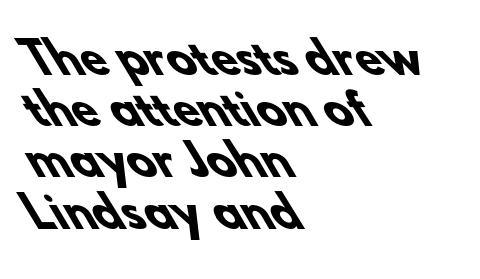
{"serif": "no", "bold": "yes", "weight": "heavy", "width": "normal", "stroke_contrast": "low", "x_height": "small", "monospaced": "no", "underline": "no", "align": "left", "line_spacing_ratio": 1.22, "letter_spacing": "normal", "letter_spacing_em": 0.0, "glyph_px": 42}
